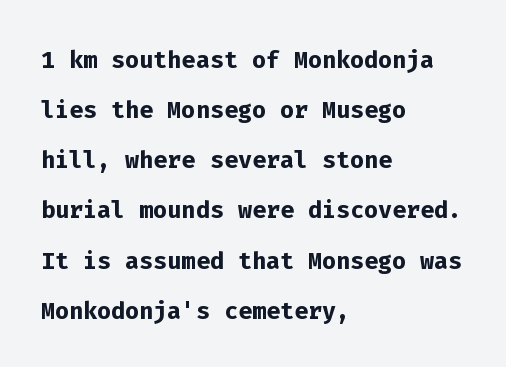
{"serif": "no", "italic": "no", "bold": "yes", "weight": "semibold", "width": "normal", "stroke_contrast": "low", "x_height": "medium", "monospaced": "yes", "underline": "no", "align": "left", "line_spacing": "normal", "line_spacing_ratio": 1.52, "letter_spacing": "normal", "letter_spacing_em": 0.0, "glyph_px": 33}
